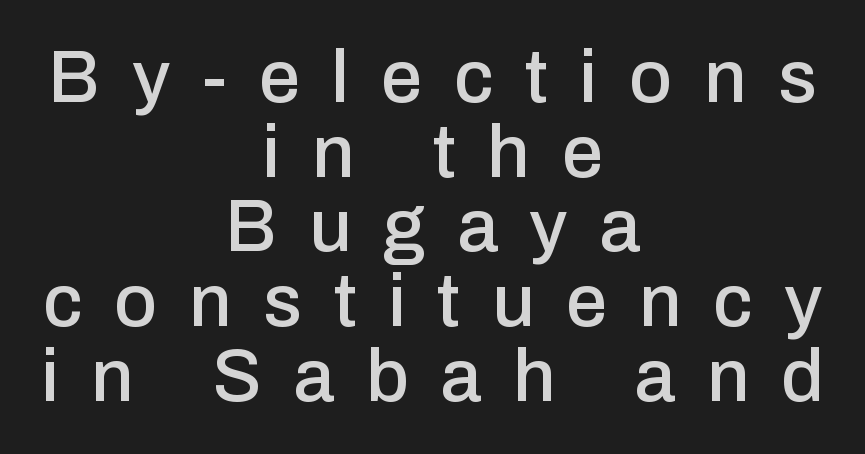
Q: Is the text italic (slanted)? A: No, it is upright.
Q: Is the typeface a serif or a sans-serif typeface? A: Sans-serif.
Q: Is the text underlined? A: No.
Q: How is the paragraph aligned? A: Centered.
Q: Is the spacing between letters normal or unusually wide? A: Unusually wide.
Q: Is the spacing between lines tight, normal or loose? A: Tight.
Q: Width (condensed, normal, or wide)? A: Normal.
Q: Stroke contrast? A: Low.
Q: x-height? A: Medium.
Q: Monospaced? A: No.
